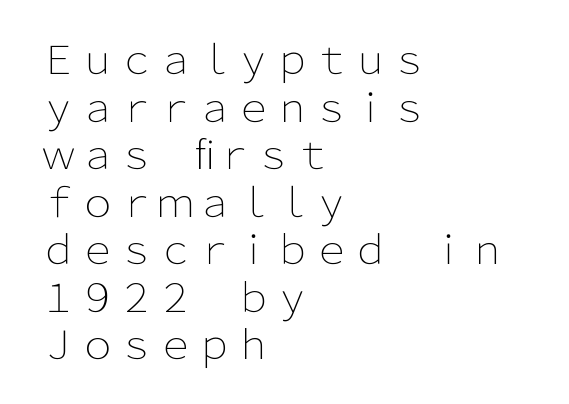
One-word summary of the alignment: left. The rendering uses natural spacing where letterforms have individual widths. Each word holds together tightly as a unit, with standard inter-letter gaps. The space directly below the letters is spotless. When letters stand straight like this, we call the style roman or upright.
